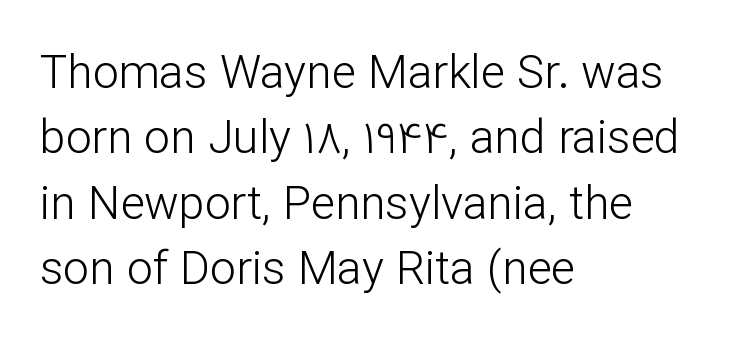
The image shows 46 px light sans-serif type, upright; set left-aligned, normal line spacing (1.42x), normal letter spacing, not underlined; low stroke contrast and a medium x-height.
